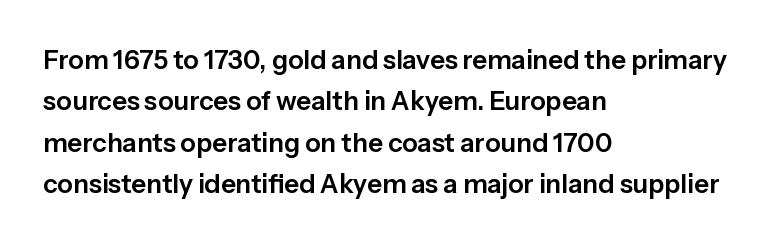
{"italic": "no", "underline": "no", "align": "left", "line_spacing": "normal", "line_spacing_ratio": 1.59, "letter_spacing": "normal", "letter_spacing_em": 0.0, "glyph_px": 26}
